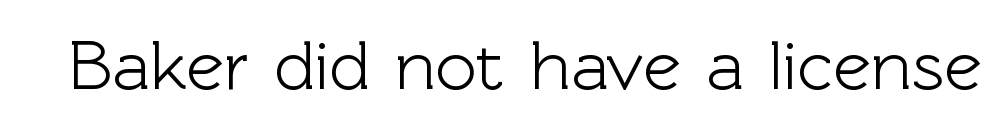
Each row of text sits above clean, open space. The lettering holds an erect, upright posture throughout. What kind of face is this? One without serifs — a sans. Looks like regular typesetting: each glyph gets only the width it needs. Look at the tracking — it's just the regular setting, nothing added.
